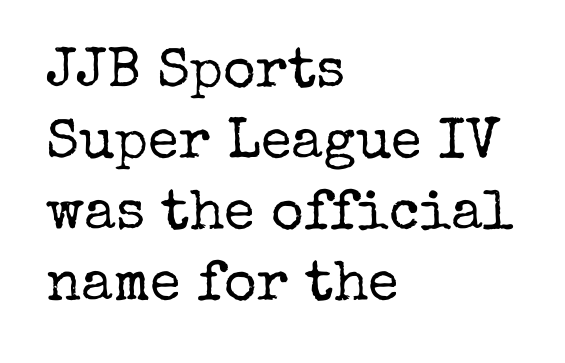
Stem width sits at or under what a default text font uses. Caption: multi-line text, flush left, ragged right. Spacing verdict: proportional, widths tailored to each character. What stands out about the letter spacing? Nothing — it is the standard amount. Yep, those are serifs on the letters.
